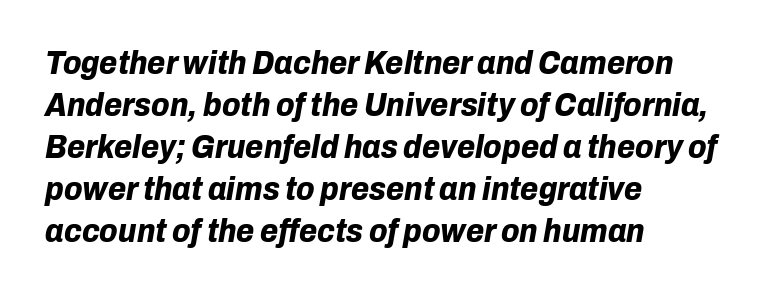
Q: Is the text bold? A: Yes.
Q: Is the text italic (slanted)? A: Yes, it leans right by about 10 degrees.
Q: Is the text underlined? A: No.
Q: How is the paragraph aligned? A: Left-aligned.
Q: Is the spacing between letters normal or unusually wide? A: Normal.
Q: Is the spacing between lines tight, normal or loose? A: Normal.
Q: Width (condensed, normal, or wide)? A: Normal.
Q: Stroke contrast? A: Low.
Q: x-height? A: Medium.
Q: Monospaced? A: No.
